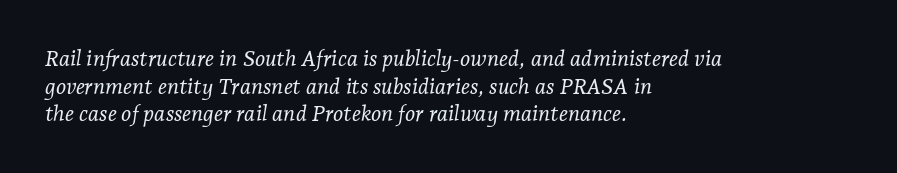
{"italic": "yes", "lean": "right", "slant_degrees": 7, "bold": "no", "underline": "no", "align": "left", "line_spacing": "normal", "line_spacing_ratio": 1.26, "letter_spacing": "normal", "letter_spacing_em": 0.0, "glyph_px": 22}
